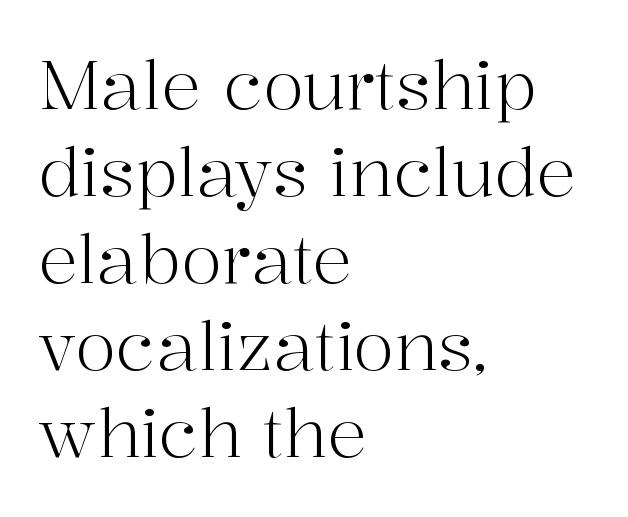
The image shows 67 px light serif type, upright; set left-aligned, normal line spacing (1.3x), normal letter spacing, not underlined; high stroke contrast and a medium x-height.
